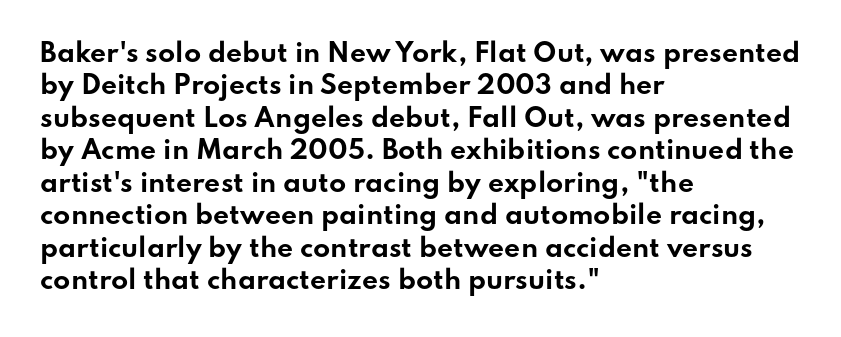
A typesetter would mark this as roman, not italic. The strokes are fattened all the way to bold. Beneath every word, the page is bare. The letters sit at their default tracking, neither squeezed nor spread. Notice how the passage keeps a crisp vertical edge on the left only. The lines sit at an ordinary, default distance from one another.
